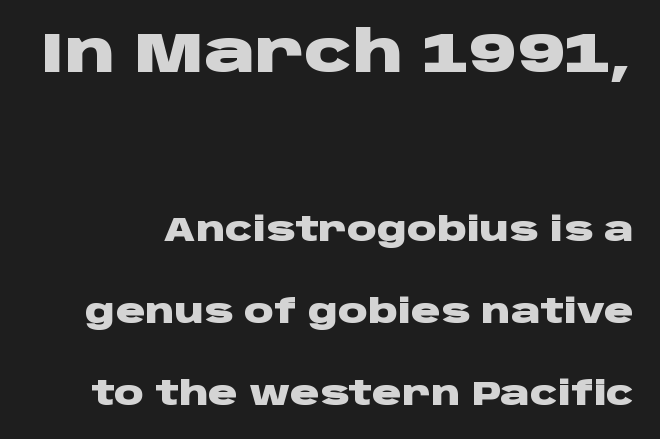
The image shows 57 px heavy, wide sans-serif type, upright; set loose line spacing (2.49x), normal letter spacing, not underlined; the first (top) block is 1.73x larger; low stroke contrast and a large x-height.
